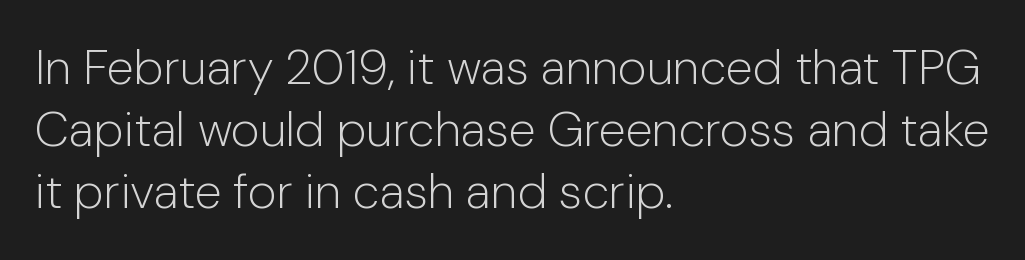
The image shows 49 px light sans-serif type, upright; set left-aligned, normal line spacing (1.27x), normal letter spacing, not underlined; low stroke contrast and a medium x-height.
